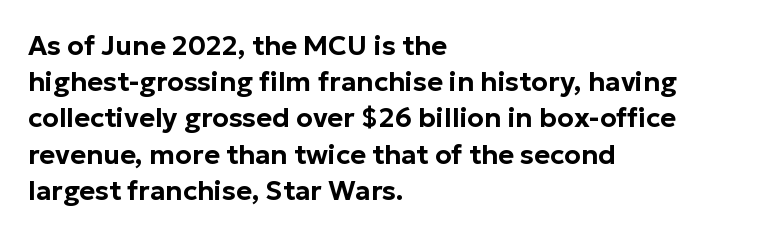
The image shows 27 px text type, upright; set left-aligned, normal line spacing (1.34x), normal letter spacing, not underlined.
